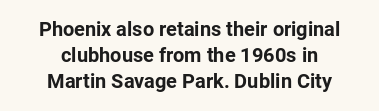
{"italic": "no", "bold": "yes", "underline": "no", "align": "center", "line_spacing": "normal", "line_spacing_ratio": 1.31, "letter_spacing": "normal", "letter_spacing_em": 0.0, "glyph_px": 20}
